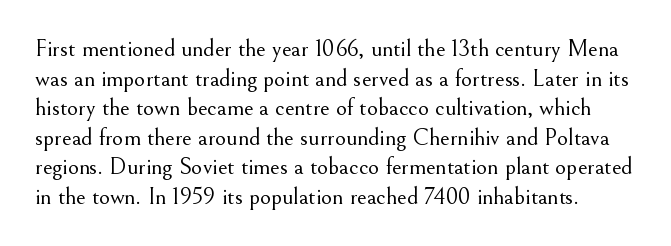
Q: Is the text bold? A: No.
Q: Is the text italic (slanted)? A: No, it is upright.
Q: Is the text underlined? A: No.
Q: Is the spacing between letters normal or unusually wide? A: Normal.
